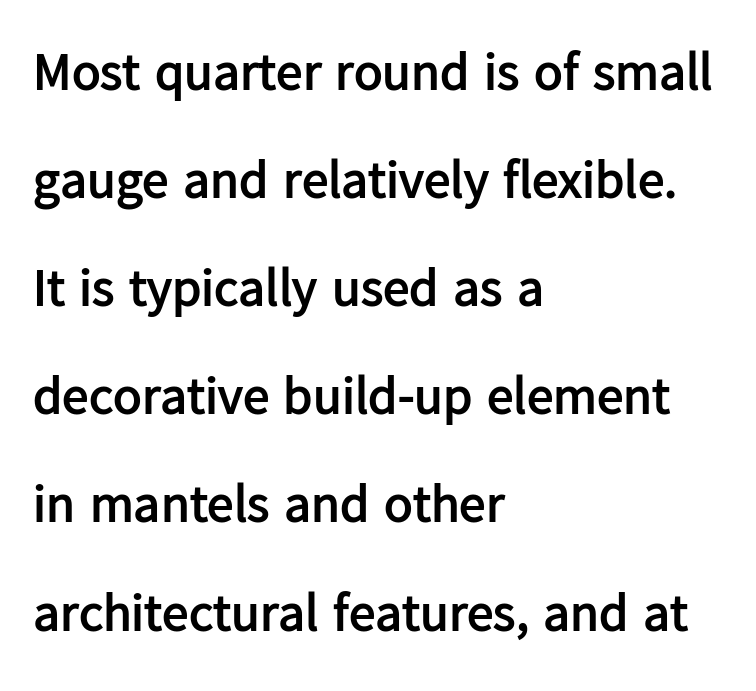
Reading down the block, your eye returns to a fixed left position each line. The face used here has the dense, thick strokes of a bold. The words here are not underlined. The face used here is a sans, in the tradition of grotesques and geometrics. Does the lettering tilt? It doesn't — this is upright. Character widths vary here, with narrow letters taking less room than wide ones.
